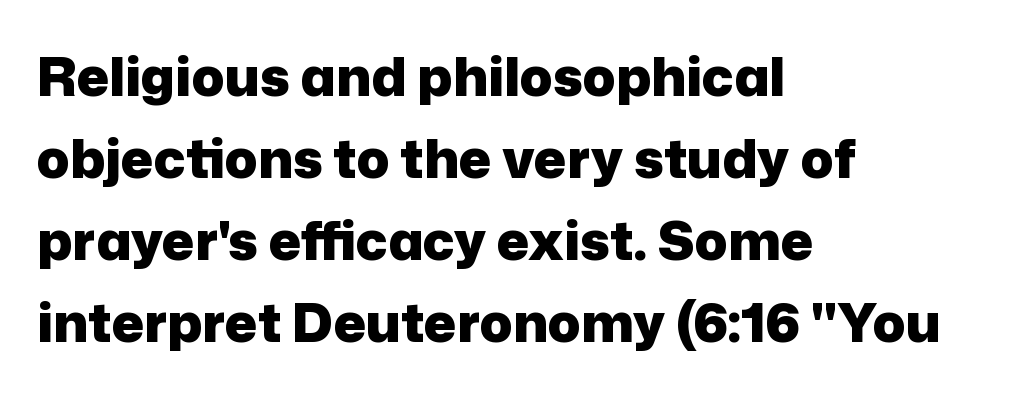
{"serif": "no", "italic": "no", "bold": "yes", "weight": "heavy", "width": "normal", "stroke_contrast": "low", "x_height": "medium", "monospaced": "no", "underline": "no", "align": "left", "line_spacing": "normal", "line_spacing_ratio": 1.52, "letter_spacing": "normal", "letter_spacing_em": 0.0, "glyph_px": 54}
